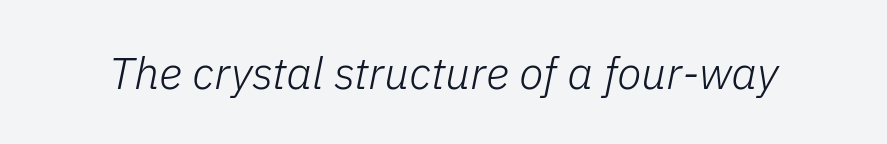
Q: Is the text bold? A: No.
Q: Is the text italic (slanted)? A: Yes, it leans right by about 11 degrees.
Q: Is the text underlined? A: No.
Q: Is the spacing between letters normal or unusually wide? A: Normal.
Q: Width (condensed, normal, or wide)? A: Normal.
Q: Stroke contrast? A: Low.
Q: x-height? A: Medium.
Q: Monospaced? A: No.
